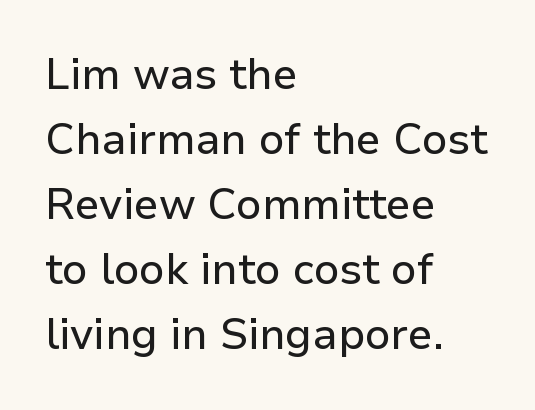
The image shows 43 px sans-serif type, upright; set left-aligned, normal line spacing (1.51x), normal letter spacing, not underlined; low stroke contrast and a medium x-height.
